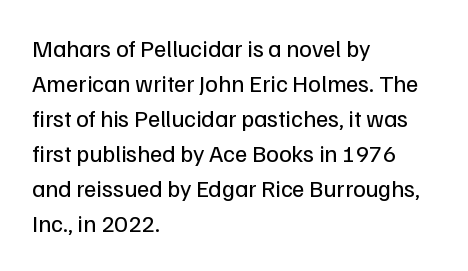
The image shows 24 px text type, upright; set left-aligned, normal line spacing (1.46x), normal letter spacing, not underlined.
